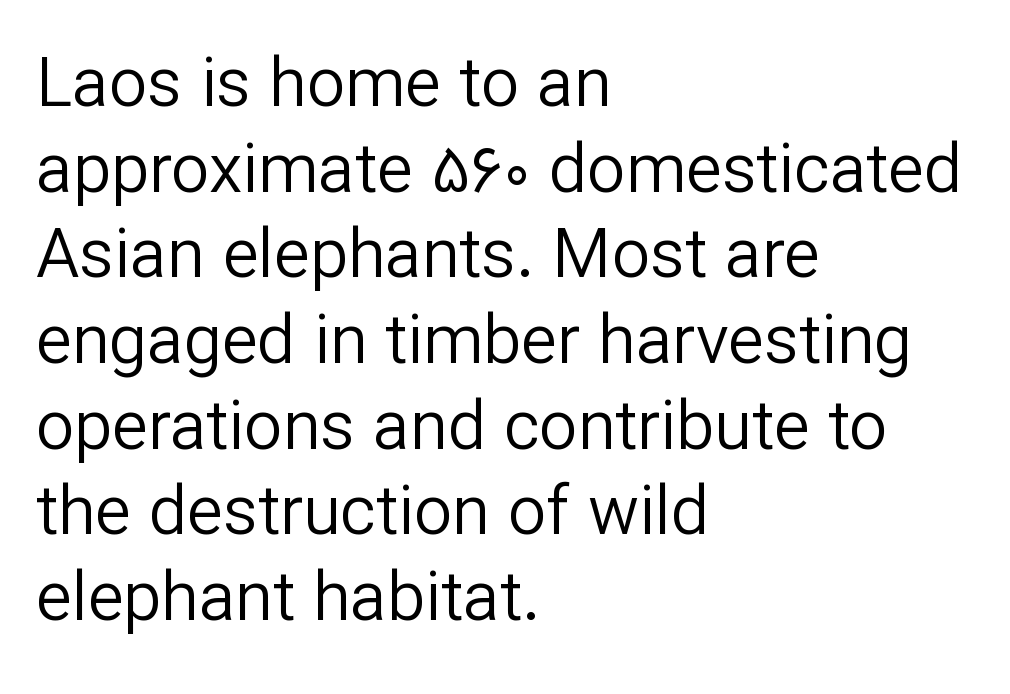
{"serif": "no", "italic": "no", "bold": "no", "weight": "regular", "width": "normal", "stroke_contrast": "low", "x_height": "medium", "monospaced": "no", "underline": "no", "align": "left", "line_spacing": "normal", "line_spacing_ratio": 1.26, "letter_spacing": "normal", "letter_spacing_em": 0.0, "glyph_px": 68}
